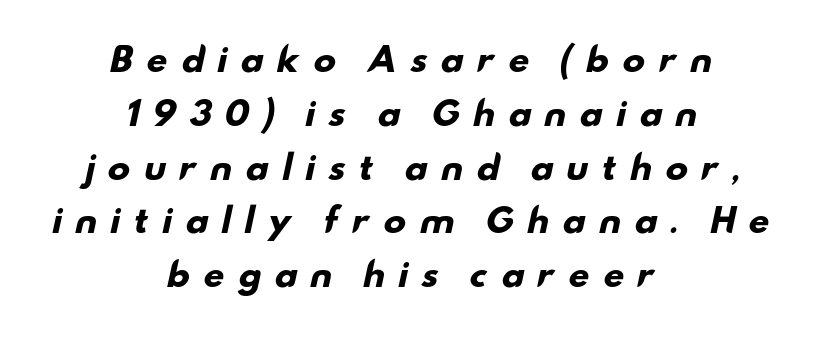
The image shows 33 px heavy, wide sans-serif type; set centered, normal line spacing (1.63x), unusually wide letter spacing (+0.37 em), not underlined; low stroke contrast and a small x-height.
